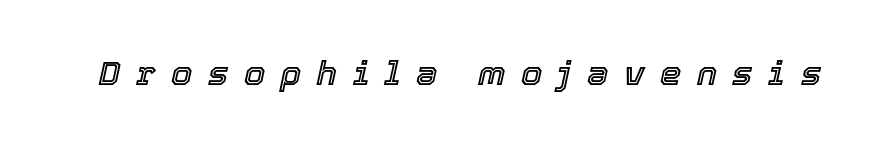
{"italic": "yes", "lean": "right", "slant_degrees": 12, "width": "normal", "x_height": "medium", "monospaced": "no", "underline": "no", "letter_spacing": "wide", "letter_spacing_em": 0.46, "glyph_px": 34}
